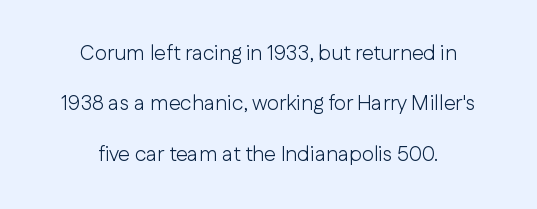
The image shows 21 px text type, upright; set centered, loose line spacing (2.4x), normal letter spacing, not underlined.
